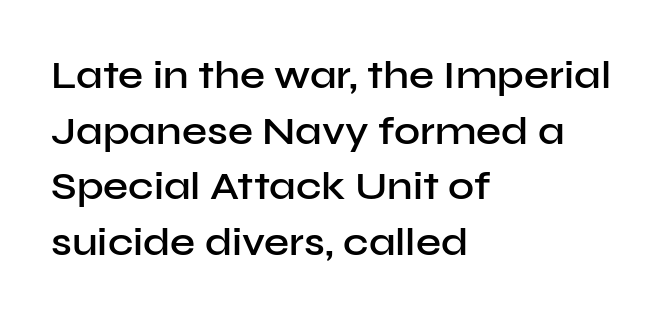
{"serif": "no", "italic": "no", "bold": "semi", "weight": "semibold", "width": "normal", "stroke_contrast": "low", "x_height": "medium", "monospaced": "no", "underline": "no", "align": "left", "line_spacing": "normal", "line_spacing_ratio": 1.39, "letter_spacing": "normal", "letter_spacing_em": 0.0, "glyph_px": 40}
